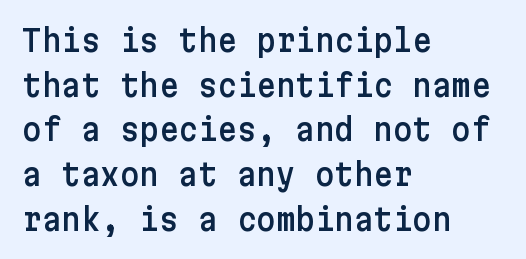
The rendering uses a moderate line-height, typical for paragraphs. Inter-character spacing is left at the font's built-in metrics. Every row of glyphs begins at an identical x-position on the left. This is roman type, the default non-slanted kind. Honestly, there is no underline to notice here at all. The passage shown is typeset with a sans-serif family.
